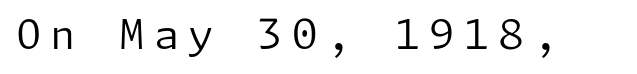
Q: Is the text bold? A: No.
Q: Is the text italic (slanted)? A: No, it is upright.
Q: Is the typeface a serif or a sans-serif typeface? A: Sans-serif.
Q: Is the text underlined? A: No.
Q: Is the spacing between letters normal or unusually wide? A: Unusually wide.
Q: Width (condensed, normal, or wide)? A: Normal.
Q: Stroke contrast? A: Low.
Q: x-height? A: Medium.
